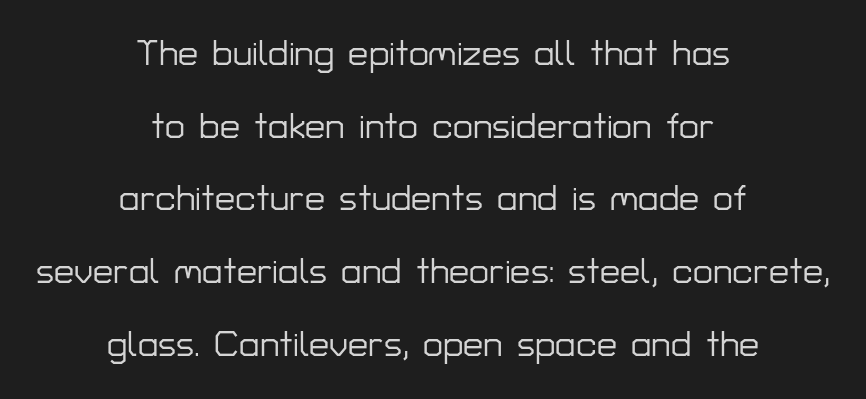
In terms of posture, this sample is upright. No extra tracking has been applied to these lines. What kind of face is this? One without serifs — a sans. The string is rendered with underlining switched off. Quick note: interline space is abundant. This sample has the flowing, uneven cadence of proportional lettering.
